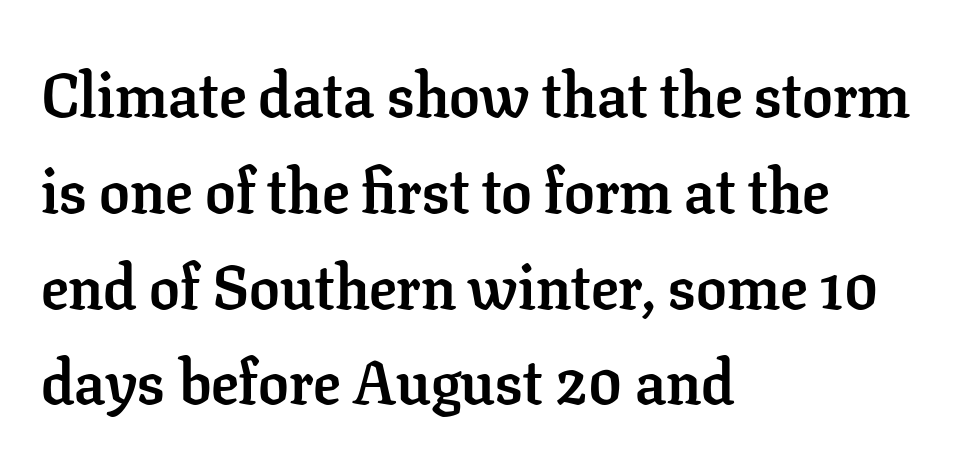
Q: Is the text bold? A: Yes.
Q: Is the text italic (slanted)? A: No, it is upright.
Q: Is the typeface a serif or a sans-serif typeface? A: Serif.
Q: Is the text underlined? A: No.
Q: How is the paragraph aligned? A: Left-aligned.
Q: Is the spacing between letters normal or unusually wide? A: Normal.
Q: Is the spacing between lines tight, normal or loose? A: Normal.
Q: Width (condensed, normal, or wide)? A: Normal.
Q: Stroke contrast? A: Low.
Q: x-height? A: Medium.
Q: Monospaced? A: No.
